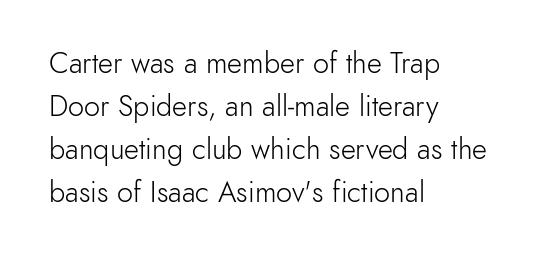
{"serif": "no", "italic": "no", "bold": "no", "weight": "light", "width": "normal", "x_height": "small", "monospaced": "no", "underline": "no", "align": "left", "line_spacing": "normal", "line_spacing_ratio": 1.48, "letter_spacing": "normal", "letter_spacing_em": 0.0, "glyph_px": 29}
